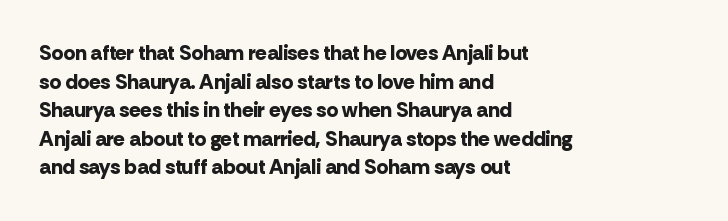
Q: Is the text bold? A: Yes.
Q: Is the text italic (slanted)? A: No, it is upright.
Q: Is the text underlined? A: No.
Q: How is the paragraph aligned? A: Left-aligned.
Q: Is the spacing between letters normal or unusually wide? A: Normal.
Q: Is the spacing between lines tight, normal or loose? A: Normal.
